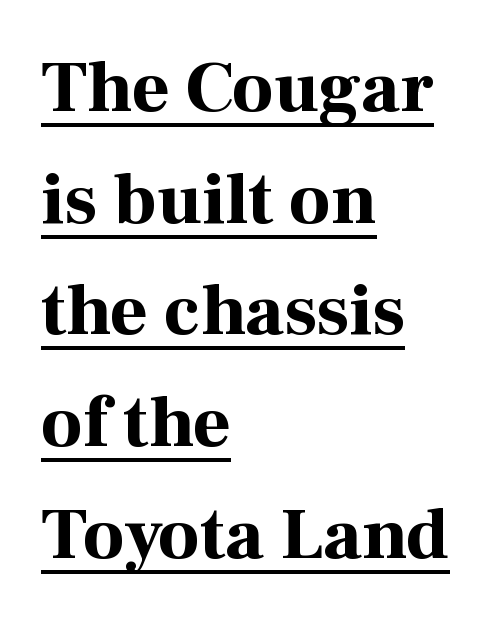
The image shows 73 px bold serif type, upright; set left-aligned, normal line spacing (1.53x), normal letter spacing, underlined; high stroke contrast and a medium x-height.
